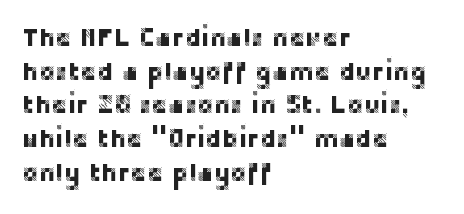
The image shows 25 px text type, upright; set left-aligned, normal line spacing (1.35x), normal letter spacing, not underlined.
